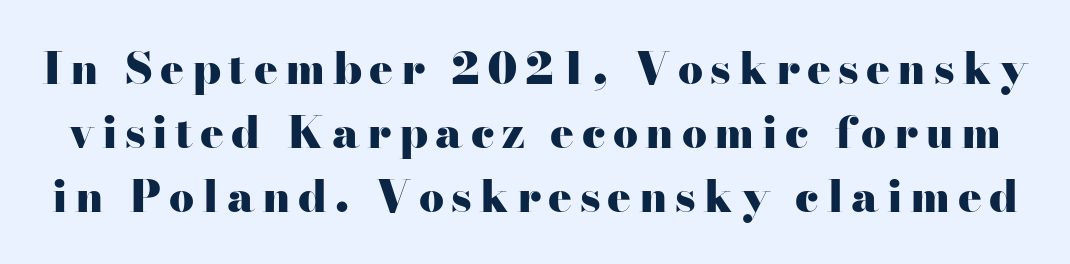
The passage shown is typeset with a serif family. Words float on clear page, feet unadorned. Nope, not italic — everything's standing straight. Here the designer chose a conventional face with non-uniform glyph widths. Compared with an ordinary text face, these strokes are far heavier — a full bold.
